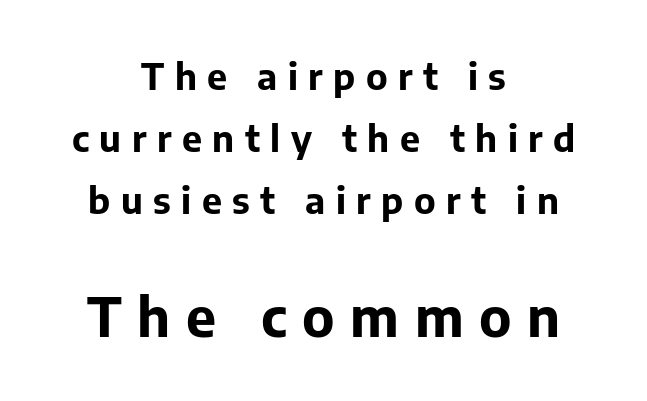
The image shows 54 px bold sans-serif type, upright; set centered, line spacing 1.72x, unusually wide letter spacing (+0.29 em), not underlined; the second (bottom) block is 1.5x larger; low stroke contrast and a medium x-height.
